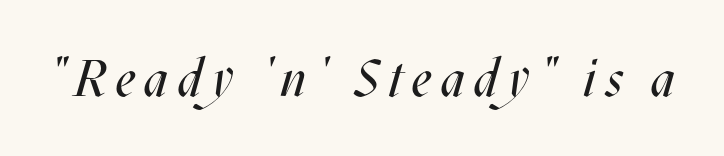
Does the lettering tilt? It does — this is italic. A typesetter would call this proportional, since set widths differ per character. Is the stroke heavy? The answer is a plain regular-or-lighter. Lines of text with bare space underneath.
